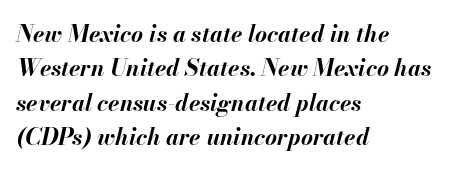
Q: Is the text bold? A: Yes.
Q: Is the text italic (slanted)? A: Yes, it leans right by about 13 degrees.
Q: Is the text underlined? A: No.
Q: How is the paragraph aligned? A: Left-aligned.
Q: Is the spacing between letters normal or unusually wide? A: Normal.
Q: Is the spacing between lines tight, normal or loose? A: Normal.
